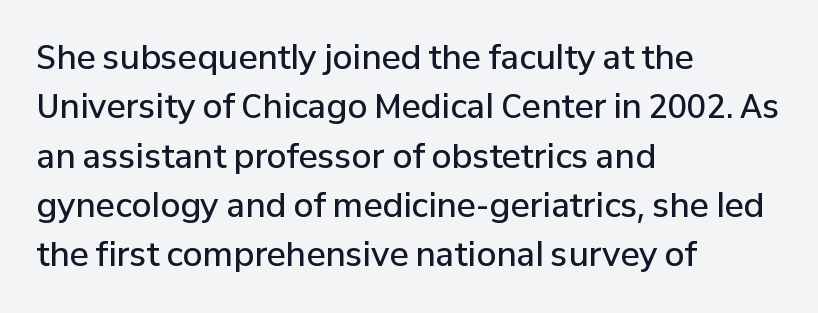
The image shows 32 px semibold sans-serif type, upright; set left-aligned, normal line spacing (1.54x), normal letter spacing, not underlined; low stroke contrast and a medium x-height.
